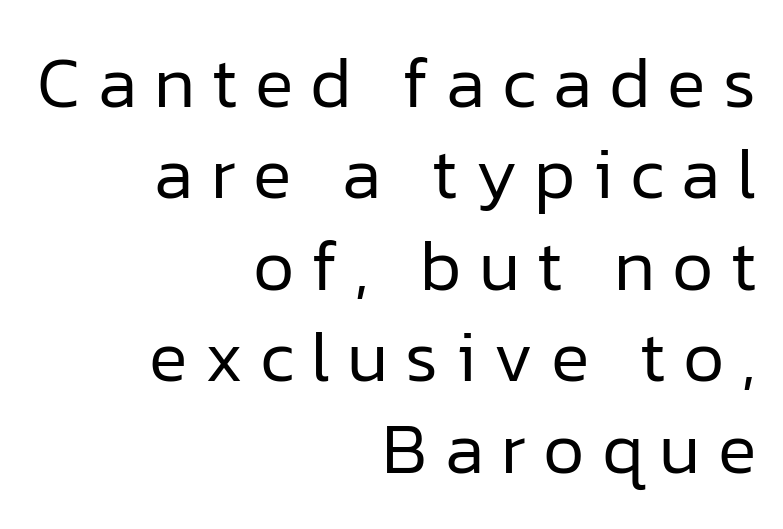
Notice how the stems are strictly vertical — no italics here. These lines are rendered in a variable-pitch font. Note: no serifs on the glyphs. Look at the tracking — it's clearly loosened, letters drifting apart. The line-height multiplier appears to be the usual default. Think standard paragraph weight, or any step lighter than that.
